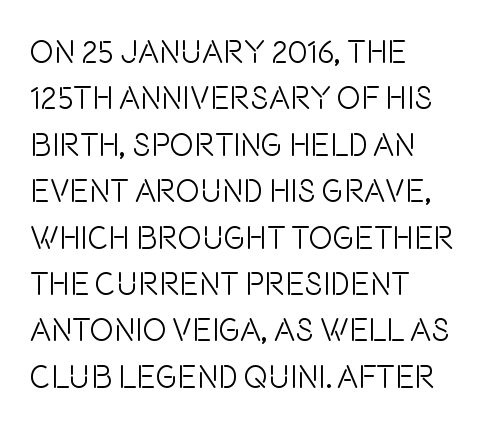
The image shows 32 px light, condensed sans-serif type, upright; set left-aligned, normal line spacing (1.45x), normal letter spacing, not underlined; low stroke contrast and a large x-height.
